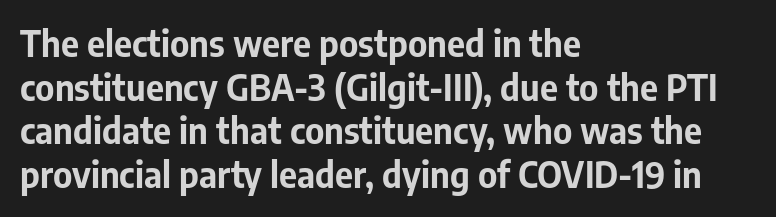
The image shows 35 px bold sans-serif type, upright; set left-aligned, normal line spacing (1.25x), normal letter spacing, not underlined; low stroke contrast and a medium x-height.
